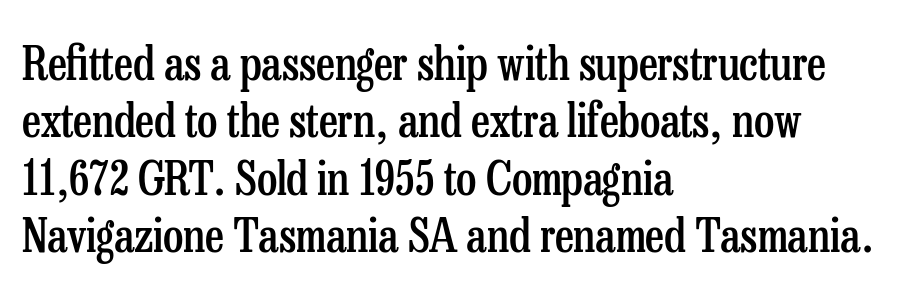
{"serif": "yes", "italic": "no", "bold": "semi", "weight": "semibold", "width": "condensed", "stroke_contrast": "low", "x_height": "medium", "monospaced": "no", "underline": "no", "align": "left", "line_spacing": "normal", "line_spacing_ratio": 1.25, "letter_spacing": "normal", "letter_spacing_em": 0.0, "glyph_px": 46}
